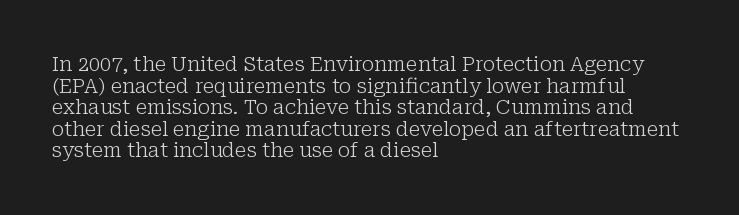
The image shows 20 px text type, upright; set left-aligned, tight line spacing (1.08x), normal letter spacing, not underlined.
